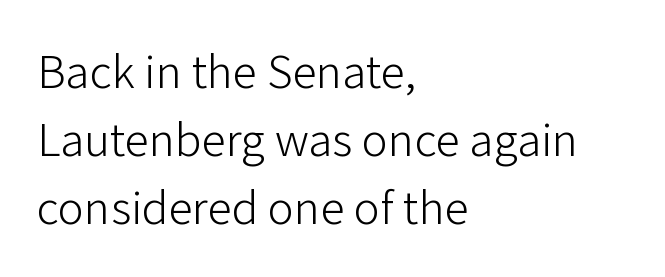
{"serif": "no", "italic": "no", "bold": "no", "weight": "light", "width": "normal", "stroke_contrast": "low", "x_height": "medium", "monospaced": "no", "underline": "no", "align": "left", "line_spacing": "normal", "line_spacing_ratio": 1.39, "letter_spacing": "normal", "letter_spacing_em": 0.0, "glyph_px": 49}
